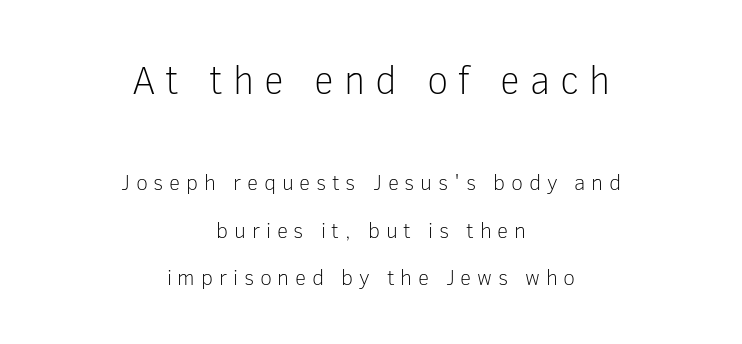
Think of a printed novel: that variable character pitch is what you see here. A student would notice the top passage is typeset larger than what follows. The space between consecutive lines is lavish. The paragraph has two soft edges and a firm central axis.
